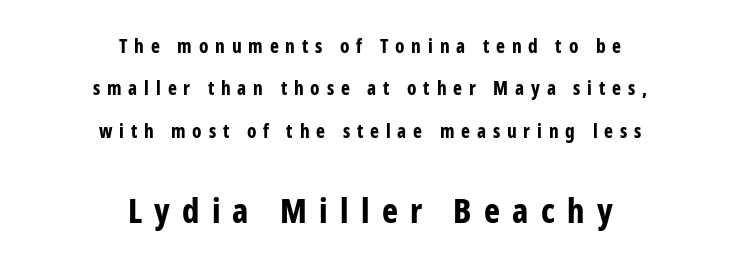
Q: Is the text bold? A: Yes.
Q: Is the text italic (slanted)? A: No, it is upright.
Q: Is the typeface a serif or a sans-serif typeface? A: Sans-serif.
Q: Is the text underlined? A: No.
Q: How is the paragraph aligned? A: Centered.
Q: Is the spacing between letters normal or unusually wide? A: Unusually wide.
Q: Is the spacing between lines tight, normal or loose? A: Loose.
Q: Which block of text is set in a larger size, the first (top) or the second (bottom)? A: The second (bottom) one.
Q: Width (condensed, normal, or wide)? A: Condensed.
Q: Stroke contrast? A: Low.
Q: x-height? A: Medium.
Q: Monospaced? A: No.
